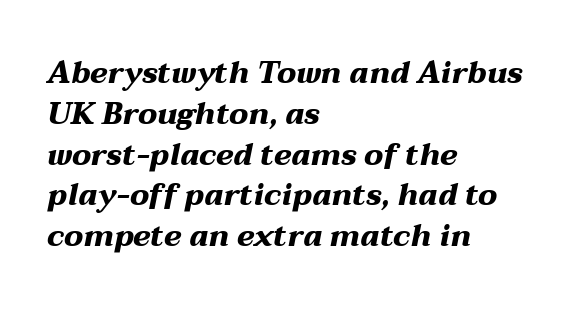
Q: Is the text bold? A: Yes.
Q: Is the text italic (slanted)? A: Yes, it leans right by about 12 degrees.
Q: Is the text underlined? A: No.
Q: How is the paragraph aligned? A: Left-aligned.
Q: Is the spacing between letters normal or unusually wide? A: Normal.
Q: Is the spacing between lines tight, normal or loose? A: Normal.
Q: Width (condensed, normal, or wide)? A: Wide.
Q: Stroke contrast? A: Medium.
Q: x-height? A: Medium.
Q: Monospaced? A: No.
